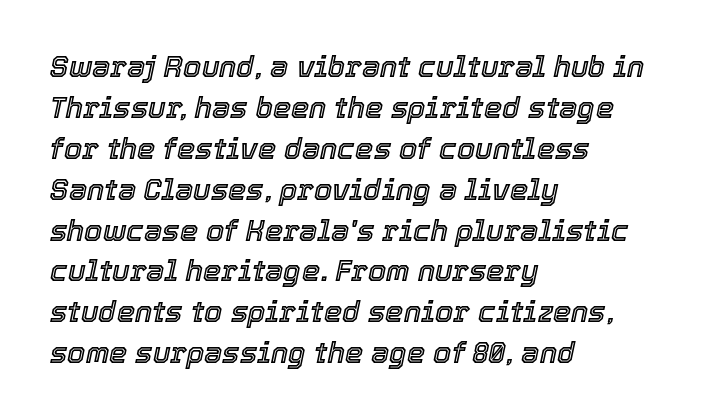
Q: Is the text italic (slanted)? A: Yes, it leans right by about 12 degrees.
Q: Is the text underlined? A: No.
Q: How is the paragraph aligned? A: Left-aligned.
Q: Is the spacing between letters normal or unusually wide? A: Normal.
Q: Is the spacing between lines tight, normal or loose? A: Normal.
Q: Width (condensed, normal, or wide)? A: Normal.
Q: x-height? A: Medium.
Q: Monospaced? A: No.
